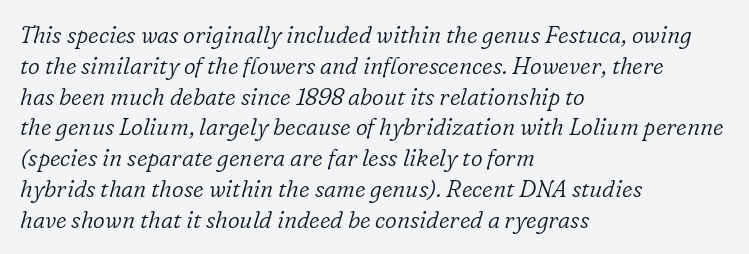
Q: Is the text bold? A: No.
Q: Is the text italic (slanted)? A: Yes, it leans right by about 16 degrees.
Q: Is the text underlined? A: No.
Q: How is the paragraph aligned? A: Left-aligned.
Q: Is the spacing between letters normal or unusually wide? A: Normal.
Q: Is the spacing between lines tight, normal or loose? A: Normal.
